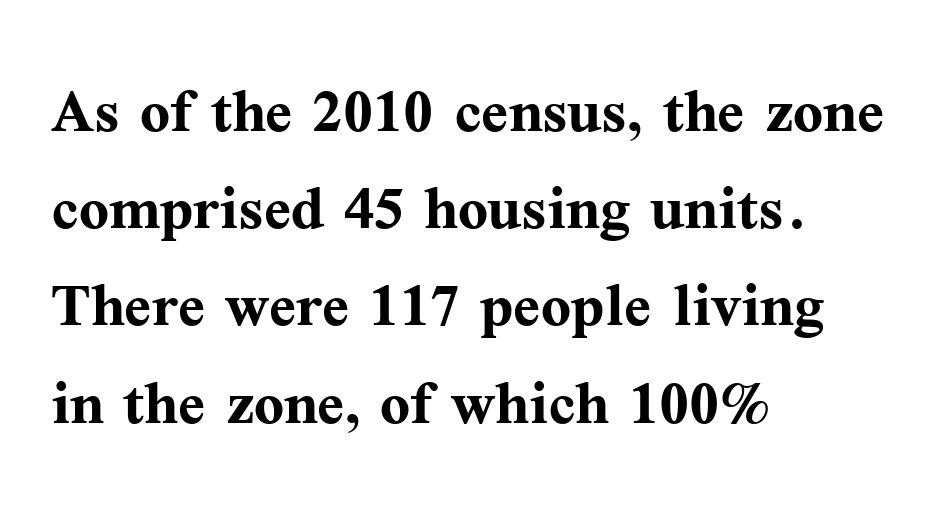
{"serif": "yes", "italic": "no", "bold": "yes", "weight": "semibold", "width": "normal", "stroke_contrast": "medium", "x_height": "medium", "monospaced": "no", "underline": "no", "align": "left", "line_spacing_ratio": 1.23, "letter_spacing": "normal", "letter_spacing_em": 0.0, "glyph_px": 79}
